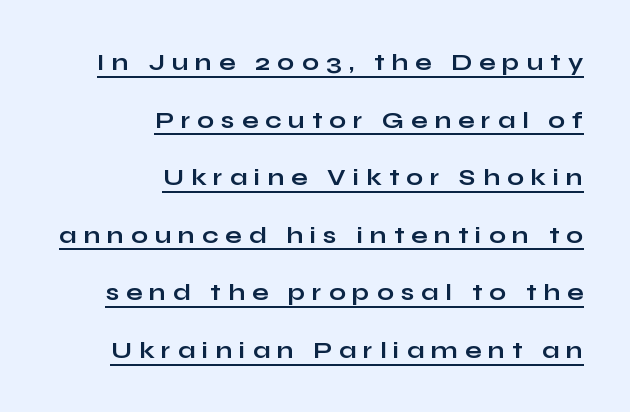
Q: Is the text bold? A: Yes.
Q: Is the text italic (slanted)? A: No, it is upright.
Q: Is the text underlined? A: Yes.
Q: How is the paragraph aligned? A: Right-aligned.
Q: Is the spacing between letters normal or unusually wide? A: Unusually wide.
Q: Is the spacing between lines tight, normal or loose? A: Loose.
